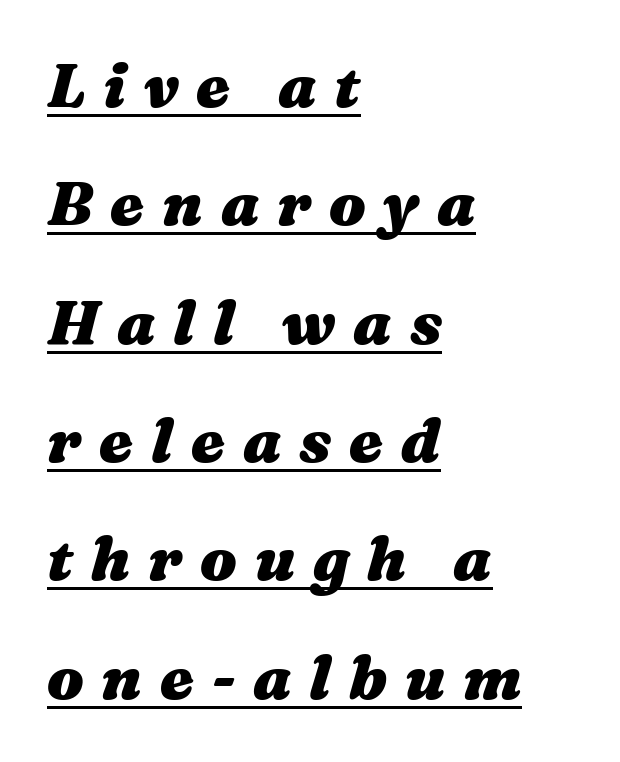
{"italic": "yes", "lean": "right", "slant_degrees": 16, "bold": "yes", "weight": "heavy", "width": "wide", "stroke_contrast": "medium", "x_height": "medium", "monospaced": "no", "underline": "yes", "align": "left", "line_spacing": "loose", "line_spacing_ratio": 1.94, "letter_spacing": "wide", "letter_spacing_em": 0.29, "glyph_px": 61}
